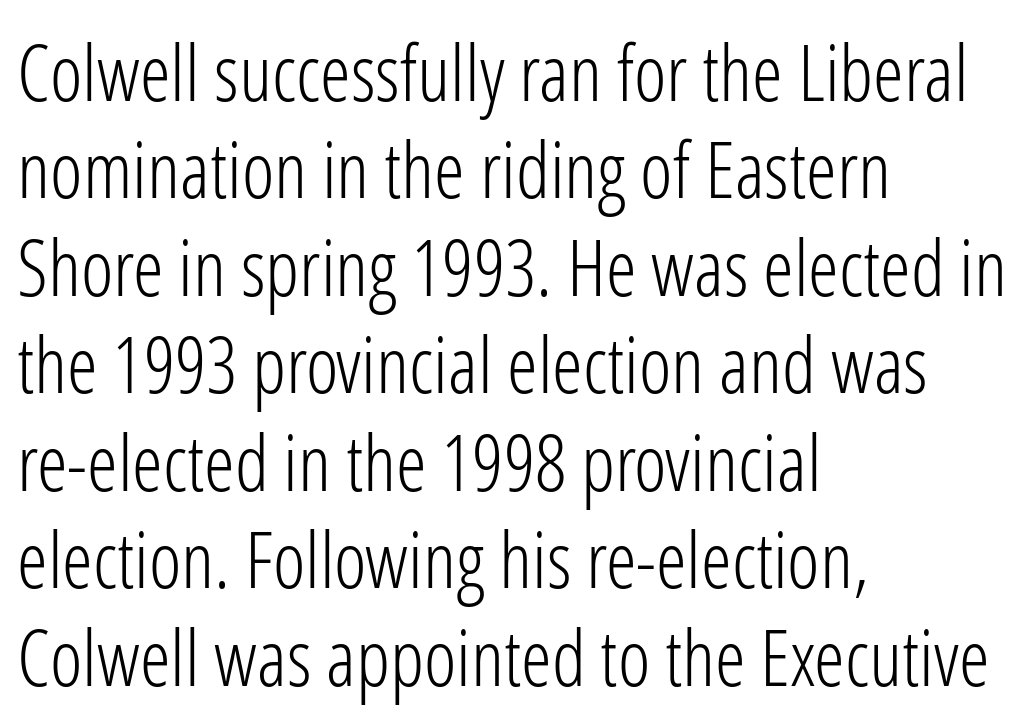
{"serif": "no", "italic": "no", "bold": "no", "weight": "light", "width": "condensed", "stroke_contrast": "low", "x_height": "medium", "monospaced": "no", "underline": "no", "align": "left", "line_spacing": "normal", "line_spacing_ratio": 1.25, "letter_spacing": "normal", "letter_spacing_em": 0.0, "glyph_px": 78}
